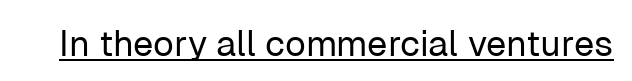
The image shows 36 px regular-weight sans-serif type, upright; set normal letter spacing, underlined; low stroke contrast and a medium x-height.
